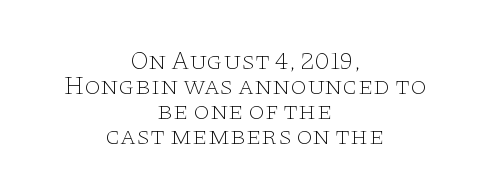
{"italic": "no", "bold": "no", "underline": "no", "align": "center", "line_spacing": "tight", "line_spacing_ratio": 0.96, "letter_spacing": "normal", "letter_spacing_em": 0.0, "glyph_px": 26}
